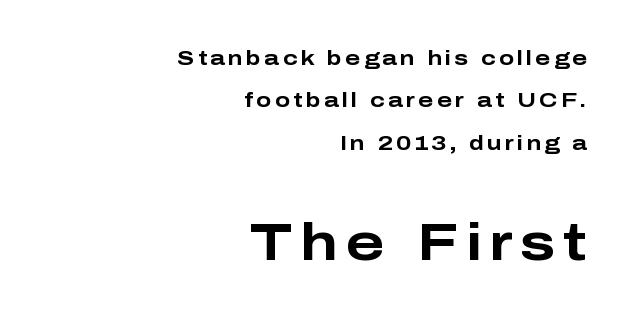
Q: Is the text bold? A: Yes.
Q: Is the text italic (slanted)? A: No, it is upright.
Q: Is the typeface a serif or a sans-serif typeface? A: Sans-serif.
Q: Is the text underlined? A: No.
Q: How is the paragraph aligned? A: Right-aligned.
Q: Is the spacing between lines tight, normal or loose? A: Loose.
Q: Which block of text is set in a larger size, the first (top) or the second (bottom)? A: The second (bottom) one.
Q: Width (condensed, normal, or wide)? A: Wide.
Q: Stroke contrast? A: Low.
Q: x-height? A: Medium.
Q: Monospaced? A: No.
